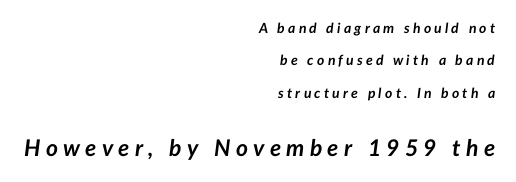
Q: Is the text bold? A: Yes.
Q: Is the text italic (slanted)? A: Yes, it leans right by about 7 degrees.
Q: Is the text underlined? A: No.
Q: How is the paragraph aligned? A: Right-aligned.
Q: Is the spacing between letters normal or unusually wide? A: Unusually wide.
Q: Is the spacing between lines tight, normal or loose? A: Loose.
Q: Which block of text is set in a larger size, the first (top) or the second (bottom)? A: The second (bottom) one.
